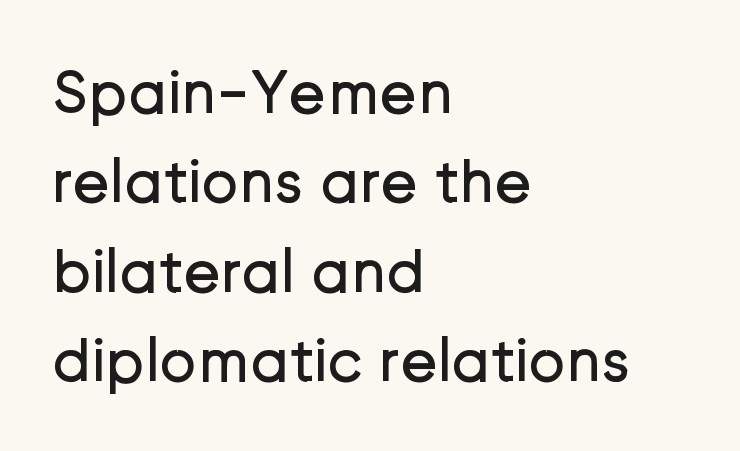
Check under the words: just untouched page. The letters carry no serifs — their stems end cleanly without finishing strokes. When letters stand straight like this, we call the style roman or upright. These lines sit exactly where default settings would place them.
